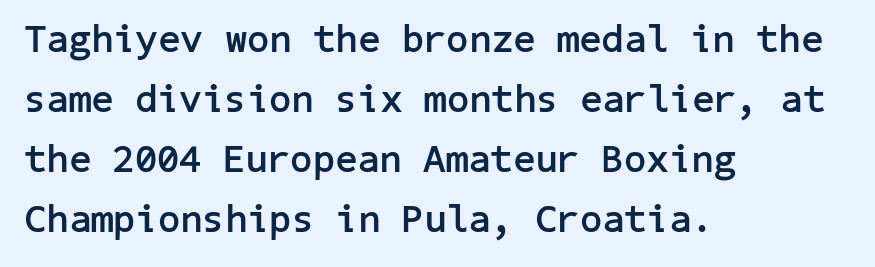
The image shows 39 px semibold sans-serif type, upright; set left-aligned, normal line spacing (1.54x), normal letter spacing, not underlined; low stroke contrast and a medium x-height.
